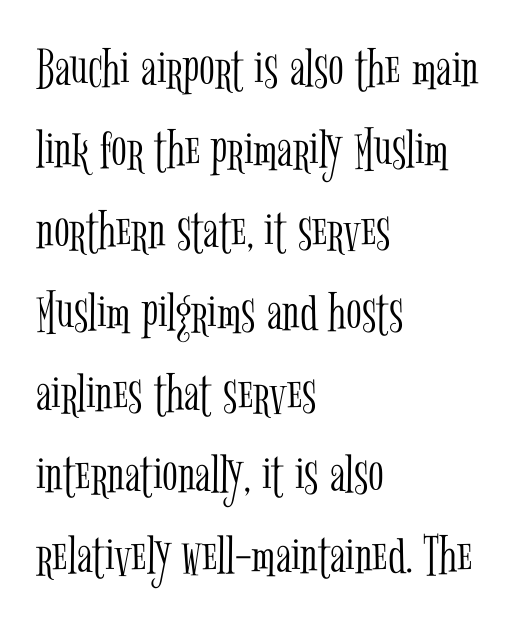
Q: Is the text bold? A: No.
Q: Is the text italic (slanted)? A: No, it is upright.
Q: Is the typeface a serif or a sans-serif typeface? A: Serif.
Q: Is the text underlined? A: No.
Q: How is the paragraph aligned? A: Left-aligned.
Q: Is the spacing between letters normal or unusually wide? A: Normal.
Q: Is the spacing between lines tight, normal or loose? A: Normal.
Q: Width (condensed, normal, or wide)? A: Condensed.
Q: Stroke contrast? A: Low.
Q: x-height? A: Medium.
Q: Monospaced? A: No.
